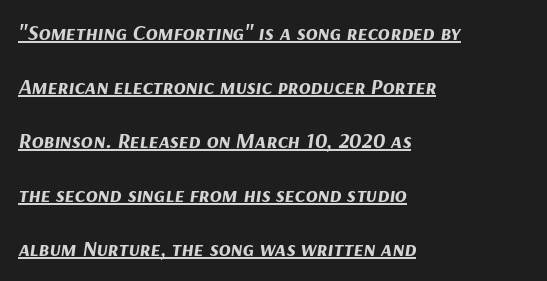
I'd describe the lettering as bold — thick and assertive. Underlining? Definitely there. The rendering keeps characters at their native spacing. Alignment: flush left. A typesetter would call this leading open, well beyond the default. Observe the lean: these are italic letterforms.
